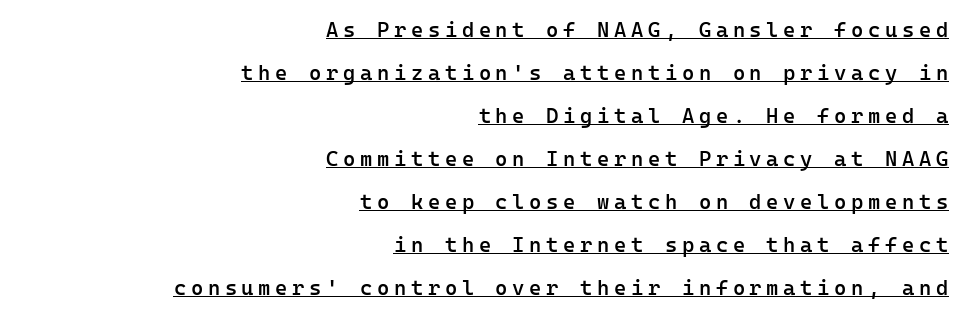
Glyph-to-glyph distance is far greater than everyday printed text. The strokes are fattened partway — semibold, not bold. The font's upright variant was chosen for this text. Line endings align vertically; line beginnings do not. The leading is generous, giving the passage an open texture. Decoration check: the copy is underlined.
